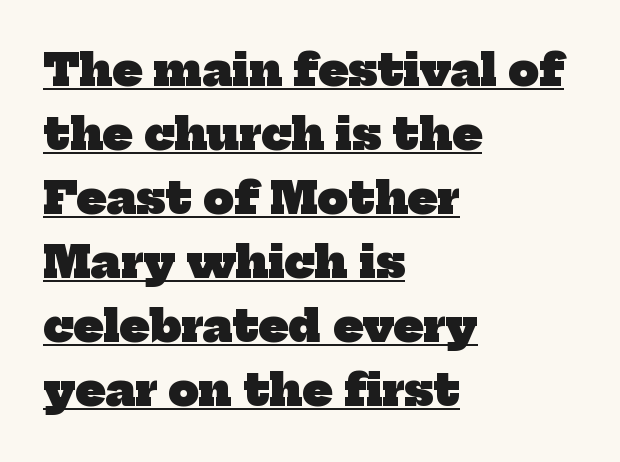
Q: Is the text bold? A: Yes.
Q: Is the typeface a serif or a sans-serif typeface? A: Serif.
Q: Is the text underlined? A: Yes.
Q: How is the paragraph aligned? A: Left-aligned.
Q: Is the spacing between letters normal or unusually wide? A: Normal.
Q: Is the spacing between lines tight, normal or loose? A: Normal.
Q: Width (condensed, normal, or wide)? A: Normal.
Q: Stroke contrast? A: Low.
Q: x-height? A: Medium.
Q: Monospaced? A: No.
